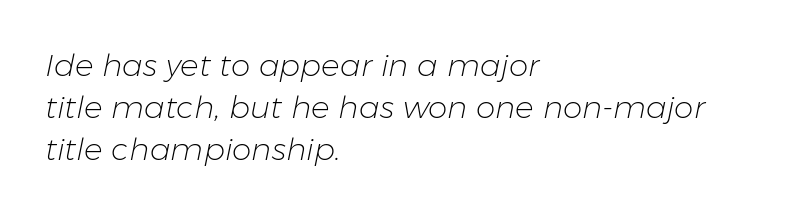
{"italic": "yes", "lean": "right", "slant_degrees": 11, "bold": "no", "weight": "light", "width": "normal", "stroke_contrast": "low", "x_height": "medium", "monospaced": "no", "underline": "no", "align": "left", "line_spacing": "normal", "line_spacing_ratio": 1.36, "letter_spacing": "normal", "letter_spacing_em": 0.0, "glyph_px": 31}
